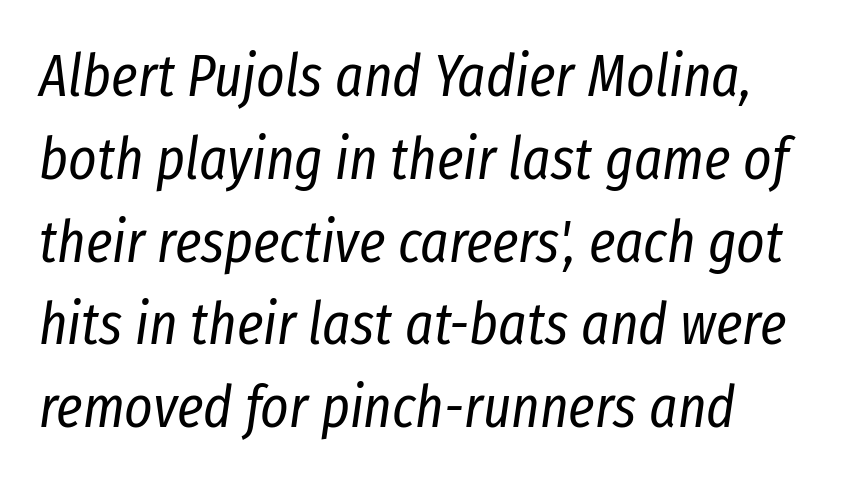
Q: Is the text bold? A: No.
Q: Is the text italic (slanted)? A: Yes, it leans right by about 8 degrees.
Q: Is the text underlined? A: No.
Q: Is the spacing between letters normal or unusually wide? A: Normal.
Q: Is the spacing between lines tight, normal or loose? A: Normal.
Q: Width (condensed, normal, or wide)? A: Condensed.
Q: Stroke contrast? A: Low.
Q: x-height? A: Medium.
Q: Monospaced? A: No.
